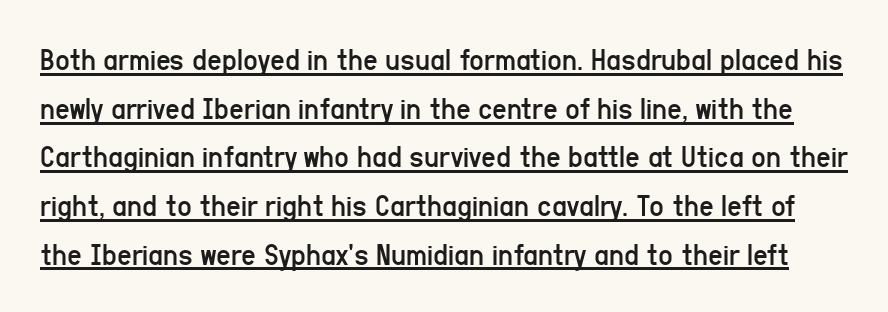
Q: Is the text bold? A: No.
Q: Is the text italic (slanted)? A: No, it is upright.
Q: Is the typeface a serif or a sans-serif typeface? A: Sans-serif.
Q: Is the text underlined? A: Yes.
Q: Is the spacing between letters normal or unusually wide? A: Normal.
Q: Is the spacing between lines tight, normal or loose? A: Normal.
Q: Width (condensed, normal, or wide)? A: Condensed.
Q: Stroke contrast? A: Low.
Q: x-height? A: Medium.
Q: Monospaced? A: No.
